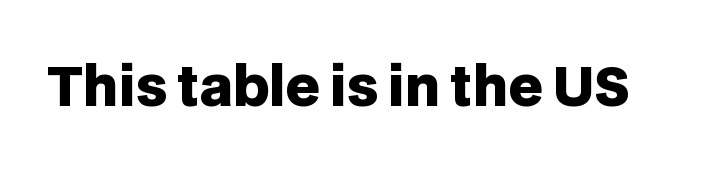
The letters are bold, with thick, heavy strokes. Spacing verdict: proportional, widths tailored to each character. Unlike italic type, these characters show no tilt at all. Has an underline been added? It has not. The letterforms sit shoulder to shoulder at normal distance.
